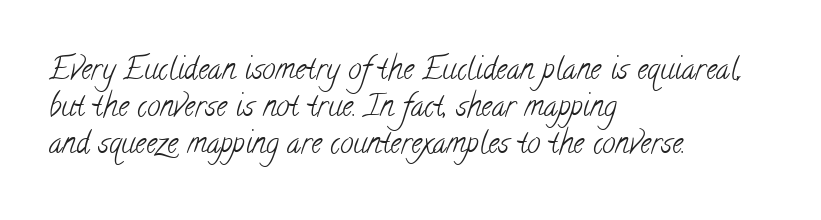
The image shows 30 px light, condensed serif type; set left-aligned, line spacing 1.24x, normal letter spacing, not underlined; low stroke contrast and a small x-height.
